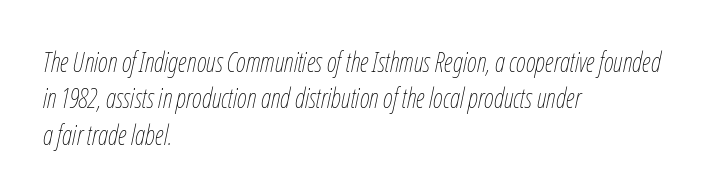
The image shows 27 px text type, italic (leaning right); set left-aligned, normal line spacing (1.35x), normal letter spacing, not underlined.
